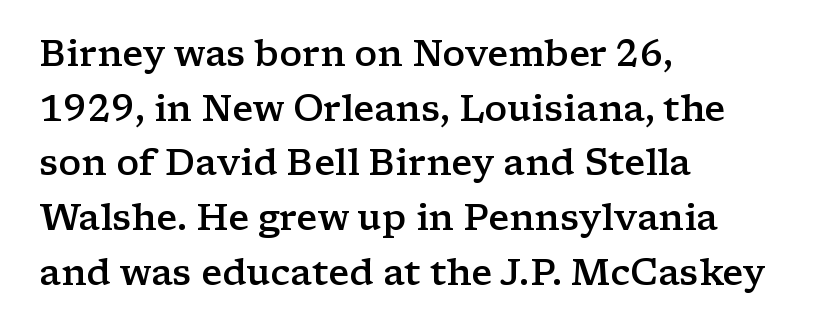
The ragged edge is on the right, which tells us the setting is flush left. Nothing unusual about the tracking: characters are spaced as the font intends. The space between consecutive lines is moderate. Think of a printed novel: that variable character pitch is what you see here. Lines of text with bare space underneath.
